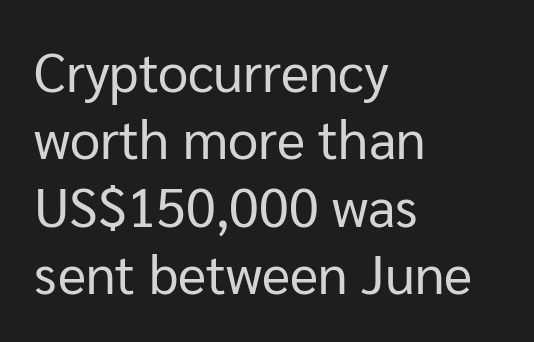
The image shows 54 px regular-weight sans-serif type, upright; set left-aligned, normal line spacing (1.25x), normal letter spacing, not underlined; low stroke contrast and a medium x-height.
